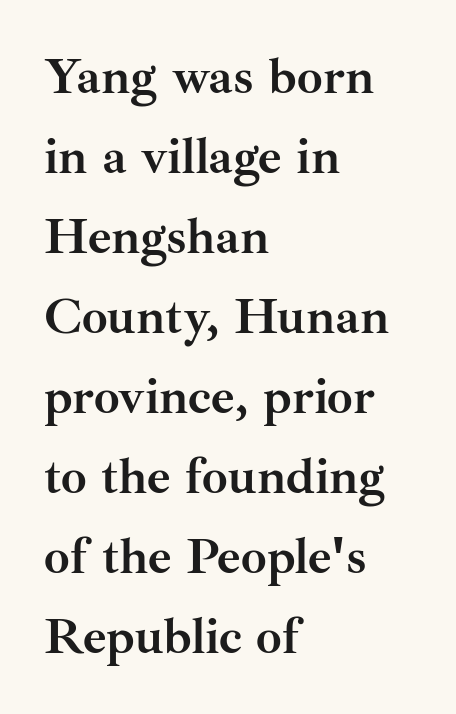
Q: Is the text bold? A: Yes.
Q: Is the text italic (slanted)? A: No, it is upright.
Q: Is the typeface a serif or a sans-serif typeface? A: Serif.
Q: Is the text underlined? A: No.
Q: How is the paragraph aligned? A: Left-aligned.
Q: Is the spacing between letters normal or unusually wide? A: Normal.
Q: Is the spacing between lines tight, normal or loose? A: Normal.
Q: Width (condensed, normal, or wide)? A: Normal.
Q: Stroke contrast? A: Medium.
Q: x-height? A: Small.
Q: Monospaced? A: No.
